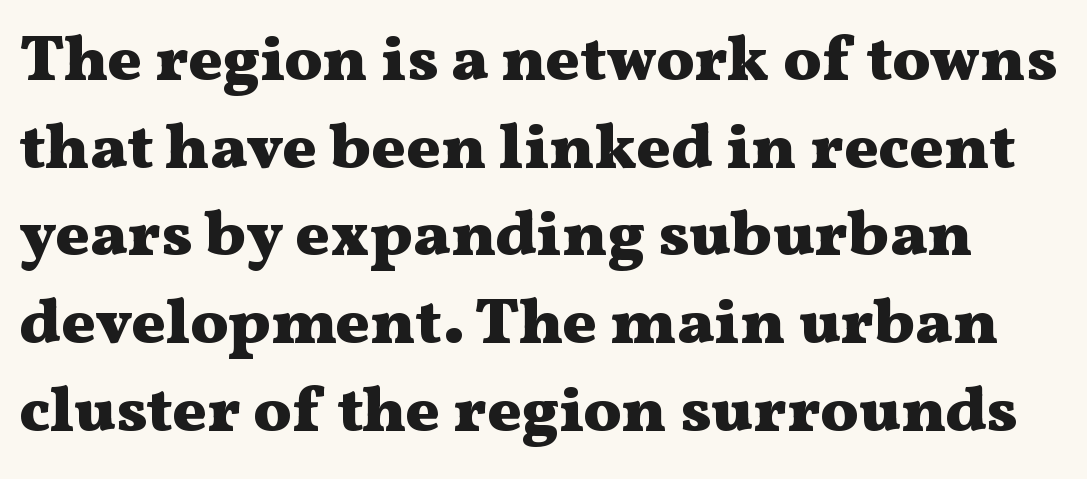
The image shows 64 px heavy, wide serif type, upright; set normal line spacing (1.37x), normal letter spacing, not underlined; medium stroke contrast and a medium x-height.
